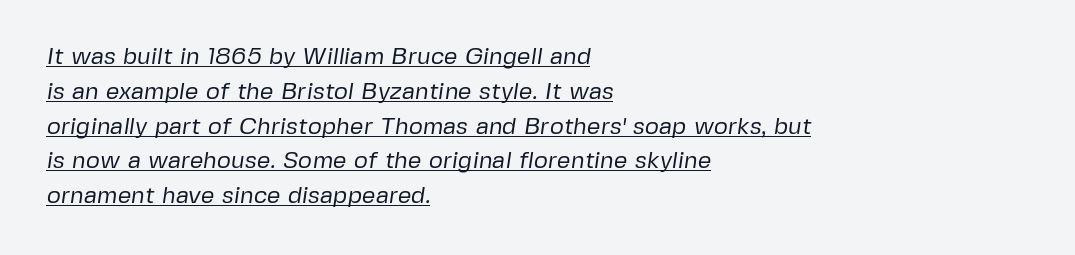
Q: Is the text bold? A: No.
Q: Is the text underlined? A: Yes.
Q: How is the paragraph aligned? A: Left-aligned.
Q: Is the spacing between letters normal or unusually wide? A: Normal.
Q: Is the spacing between lines tight, normal or loose? A: Normal.
